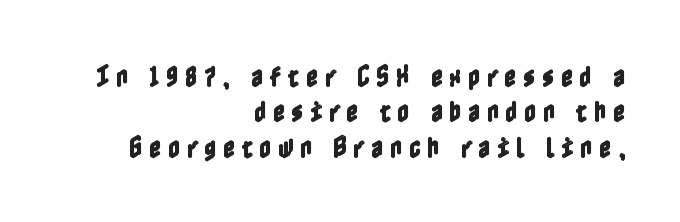
{"italic": "no", "underline": "no", "align": "right", "line_spacing": "normal", "line_spacing_ratio": 1.47, "letter_spacing": "wide", "letter_spacing_em": 0.26, "glyph_px": 24}
